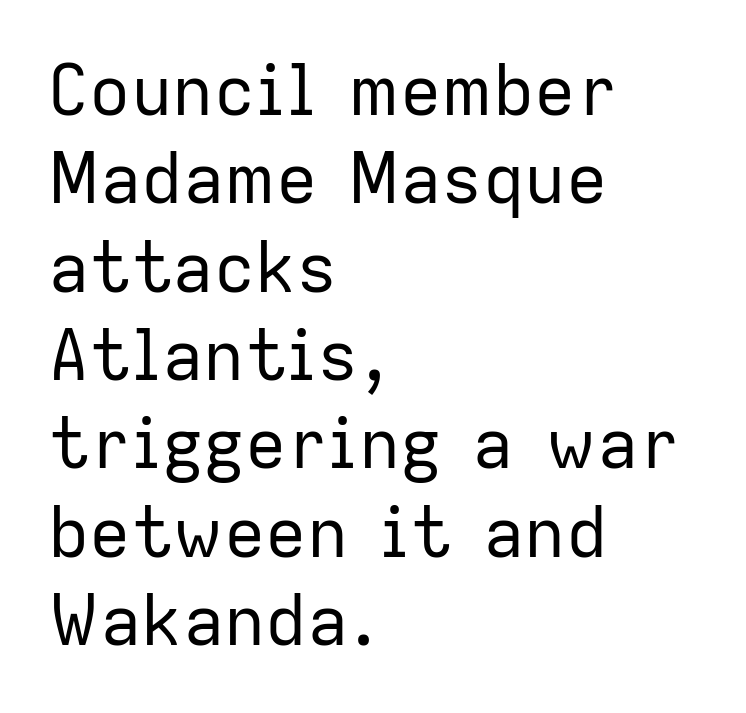
Q: Is the text bold? A: No.
Q: Is the text italic (slanted)? A: No, it is upright.
Q: Is the typeface a serif or a sans-serif typeface? A: Sans-serif.
Q: Is the text underlined? A: No.
Q: How is the paragraph aligned? A: Left-aligned.
Q: Is the spacing between letters normal or unusually wide? A: Normal.
Q: Is the spacing between lines tight, normal or loose? A: Normal.
Q: Width (condensed, normal, or wide)? A: Normal.
Q: Stroke contrast? A: Low.
Q: x-height? A: Medium.
Q: Monospaced? A: No.
